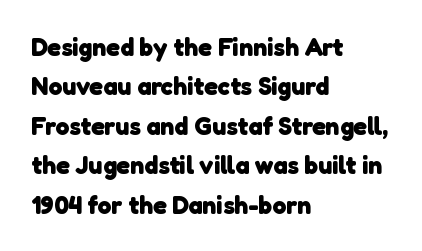
{"bold": "yes", "underline": "no", "align": "left", "line_spacing": "normal", "line_spacing_ratio": 1.58, "letter_spacing": "normal", "letter_spacing_em": 0.0, "glyph_px": 25}
